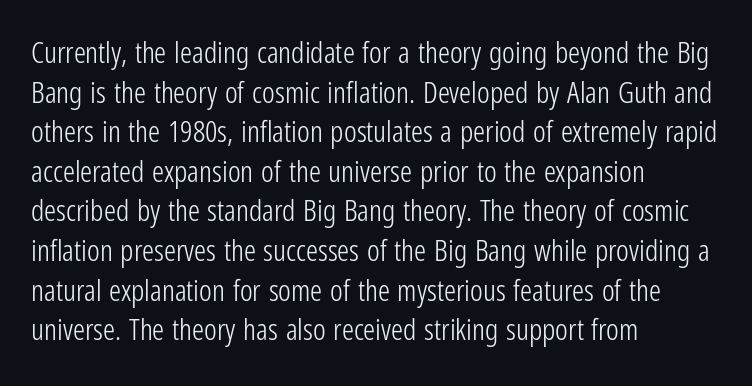
Ordinary non-slanted type is in use. A bare baseline throughout the passage. The line-height multiplier appears to be the usual default. If you drew a ruler down the left edge, every line would touch it. The weight tops out at a normal text grade.
